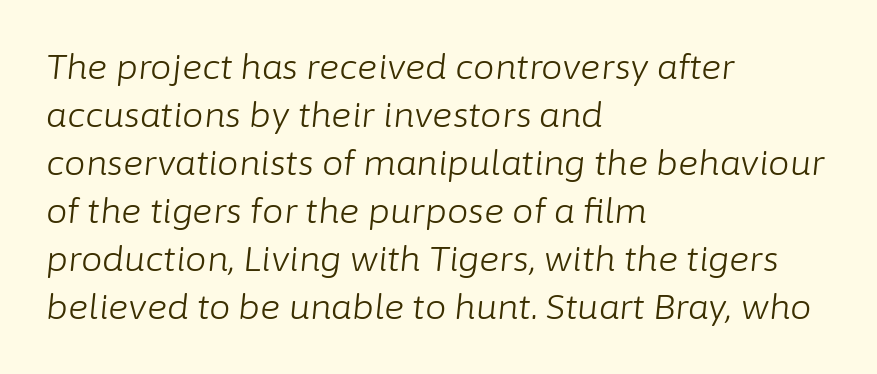
Q: Is the text bold? A: No.
Q: Is the text italic (slanted)? A: Yes, it leans right by about 6 degrees.
Q: Is the text underlined? A: No.
Q: How is the paragraph aligned? A: Left-aligned.
Q: Is the spacing between letters normal or unusually wide? A: Normal.
Q: Is the spacing between lines tight, normal or loose? A: Normal.
Q: Width (condensed, normal, or wide)? A: Normal.
Q: Stroke contrast? A: Low.
Q: x-height? A: Medium.
Q: Monospaced? A: No.
